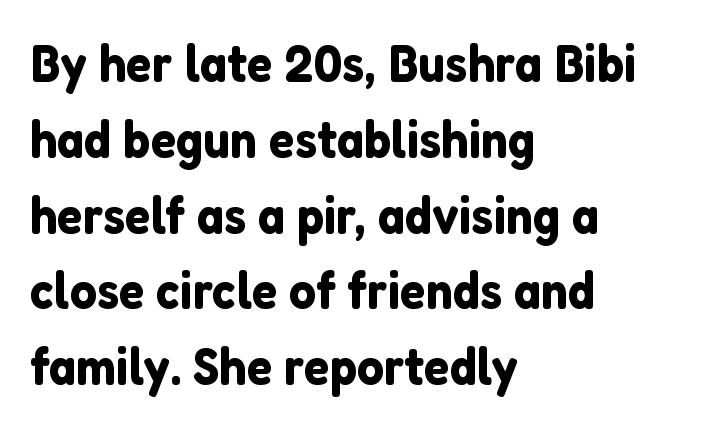
The image shows 53 px sans-serif type, upright; set left-aligned, normal line spacing (1.43x), normal letter spacing, not underlined; low stroke contrast and a medium x-height.
